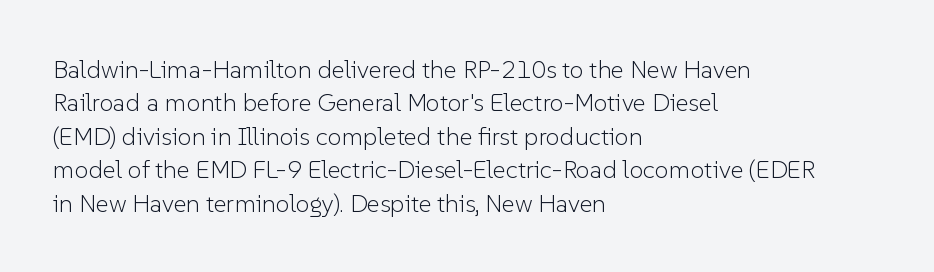
The image shows 25 px text type, upright; set left-aligned, normal line spacing (1.34x), normal letter spacing, not underlined.
